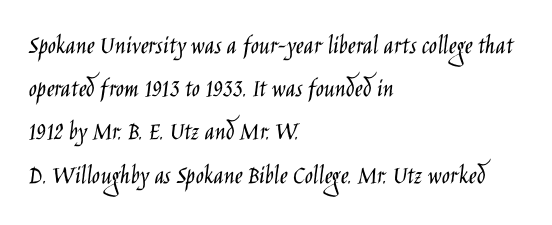
Notice how descenders clear the ascenders below comfortably — that's standard leading. Visually the block forms a straight wall on the left and a jagged coastline on the right. Descenders hang freely into open space. The type is set solid horizontally, with unmodified tracking. Heft: none added — not bold.
